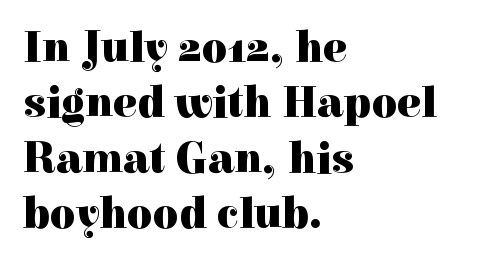
The image shows 44 px heavy serif type, upright; set left-aligned, normal line spacing (1.26x), normal letter spacing, not underlined; a medium x-height.
